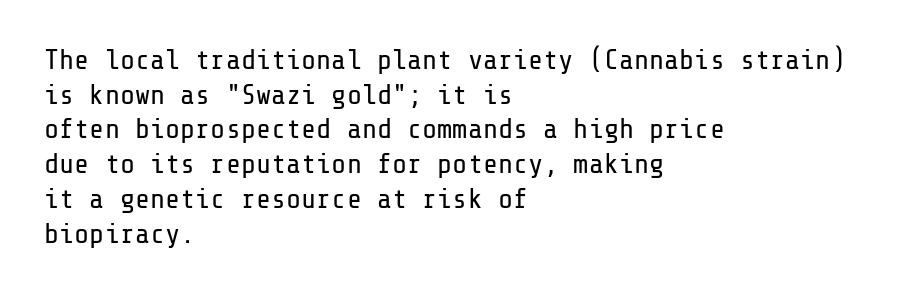
The image shows 28 px regular-weight sans-serif type, upright; set left-aligned, line spacing 1.24x, normal letter spacing, not underlined; low stroke contrast and a medium x-height.
